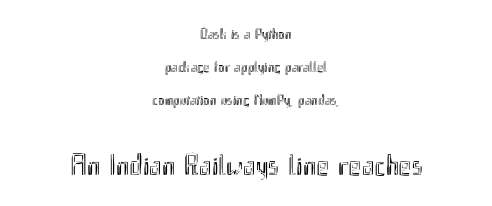
The image shows 30 px condensed type, upright; set centered, loose line spacing (2.19x), normal letter spacing, not underlined; the second (bottom) block is 2.0x larger; a small x-height.
